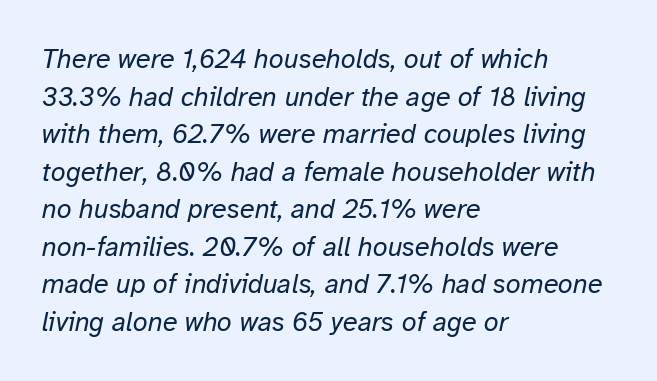
Q: Is the text bold? A: No.
Q: Is the text italic (slanted)? A: Yes, it leans right by about 12 degrees.
Q: Is the text underlined? A: No.
Q: How is the paragraph aligned? A: Left-aligned.
Q: Is the spacing between letters normal or unusually wide? A: Normal.
Q: Is the spacing between lines tight, normal or loose? A: Normal.
